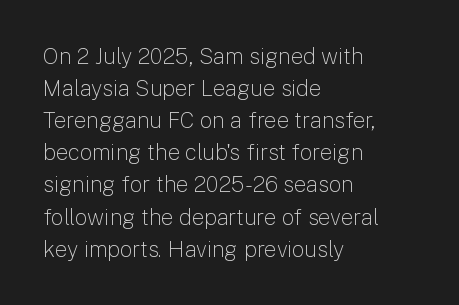
Weight: in the light-to-regular range. These lines keep a tight, regular rhythm from letter to letter. Any mark beneath the type? The region is blank. Left-aligned paragraph, ragged on the right. If you drew a line through each stem, it would be perfectly vertical. Honestly, the row spacing looks completely unremarkable.
